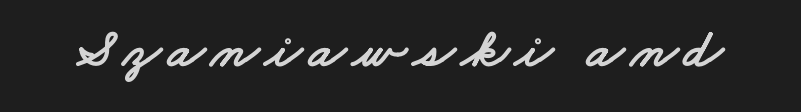
{"serif": "no", "width": "wide", "stroke_contrast": "low", "x_height": "small", "monospaced": "no", "underline": "no", "glyph_px": 55}
